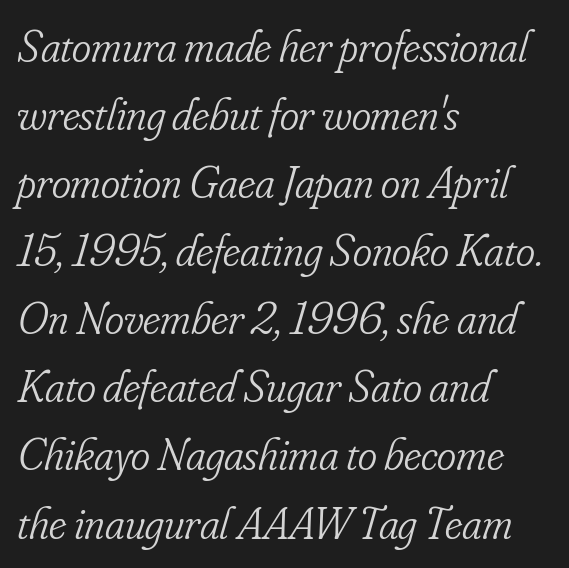
A light-to-regular cut is what we see here. Type without underlining. Note: serifs present on the glyphs. The rows are spaced the way most documents space them. Inter-character spacing is left at the font's built-in metrics. A typesetter would mark this as italic.
